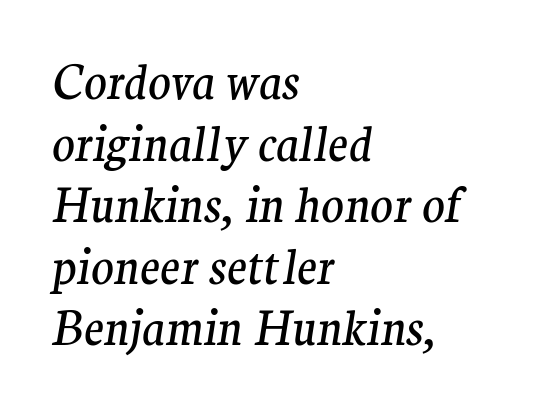
The passage shown stacks its lines at a standard gap. Look at the tracking — it's just the regular setting, nothing added. Looks like regular typesetting: each glyph gets only the width it needs. Check where the strokes stop: tiny serifs finish them off. Weight class: somewhere from thin through regular.
